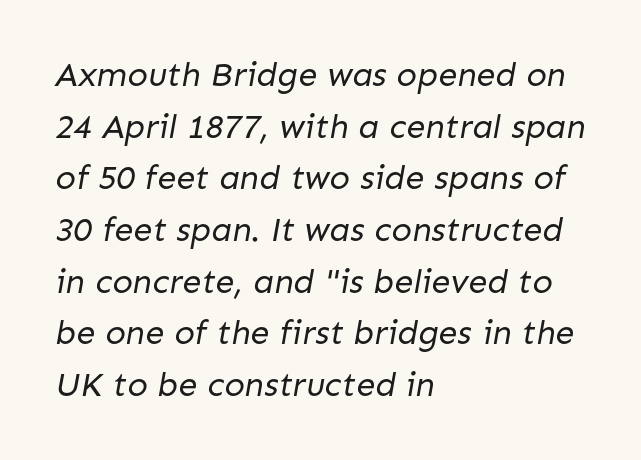
Honestly, the row spacing looks completely unremarkable. The letterforms sit at book weight or below. Does the type have serifs? No, each stem ends abruptly. The typesetter chose a ragged-right arrangement here. Observe the ordinary spacing: letters are neighbours, not strangers.
